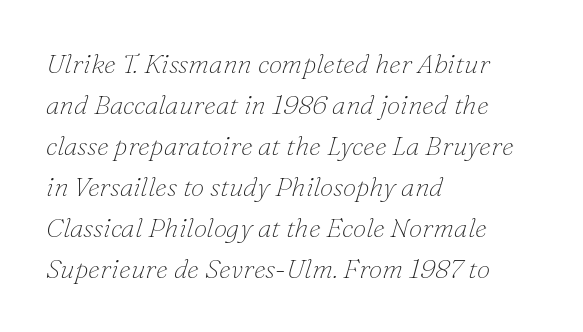
Beneath every word, the page is bare. Summary of weight: not heavy and not bold. The text carries the slant typical of an italic or oblique font. Short and long lines alike share a common starting point at left. Leading matches the norm, producing a regular column. The type is set solid horizontally, with unmodified tracking.
